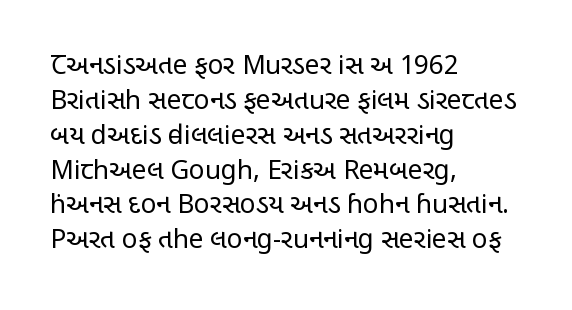
Q: Is the text bold? A: No.
Q: Is the text italic (slanted)? A: No, it is upright.
Q: Is the text underlined? A: No.
Q: How is the paragraph aligned? A: Left-aligned.
Q: Is the spacing between letters normal or unusually wide? A: Normal.
Q: Is the spacing between lines tight, normal or loose? A: Normal.
